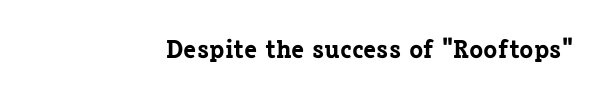
The image shows 26 px bold type, upright; set normal letter spacing, not underlined.
